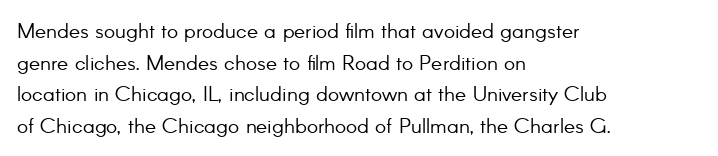
Q: Is the text bold? A: No.
Q: Is the text italic (slanted)? A: No, it is upright.
Q: Is the text underlined? A: No.
Q: How is the paragraph aligned? A: Left-aligned.
Q: Is the spacing between letters normal or unusually wide? A: Normal.
Q: Is the spacing between lines tight, normal or loose? A: Normal.
